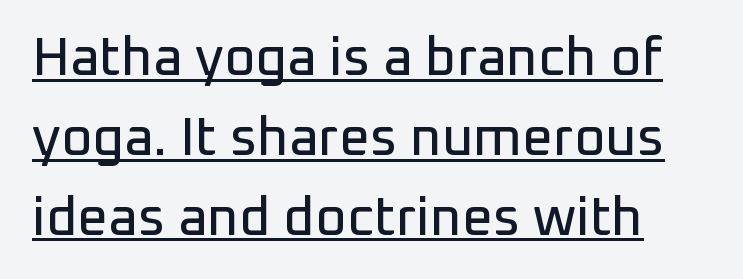
The letterforms sit shoulder to shoulder at normal distance. The letters advance in unequal steps, a hallmark of proportional type. Vertical strokes here are truly vertical. Descenders here cross a horizontal rule under the line. Typeset ragged right — the left edge is the straight one. Vertical spacing — default.
